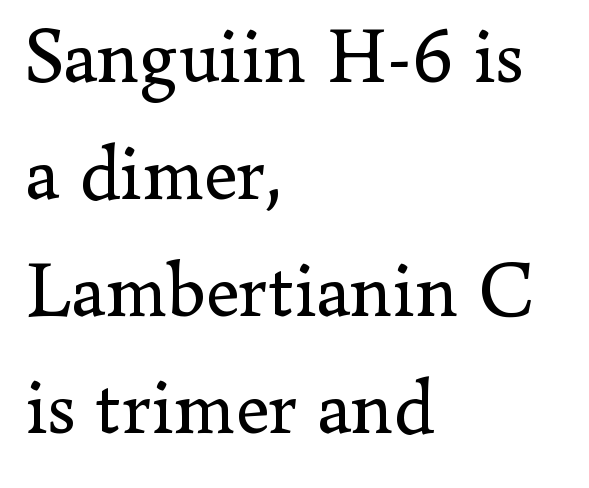
The image shows 78 px regular-weight serif type, upright; set left-aligned, normal line spacing (1.5x), normal letter spacing, not underlined; low stroke contrast and a small x-height.
